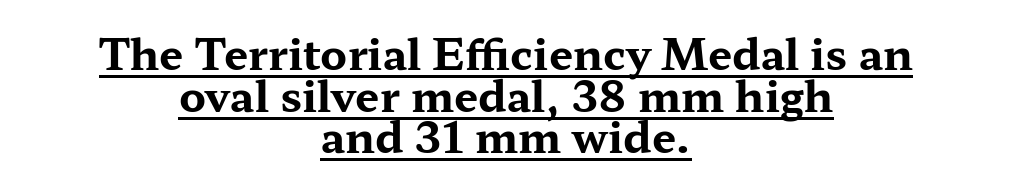
The paragraph shown floats in the horizontal middle. Does the type have serifs? Yes, each stem ends in a small foot. The letters stand straight up with perfectly vertical stems. Underlining? Definitely there. The gaps between neighbouring characters are ordinary and unremarkable. Varying glyph widths throughout — classic text-font behaviour.
